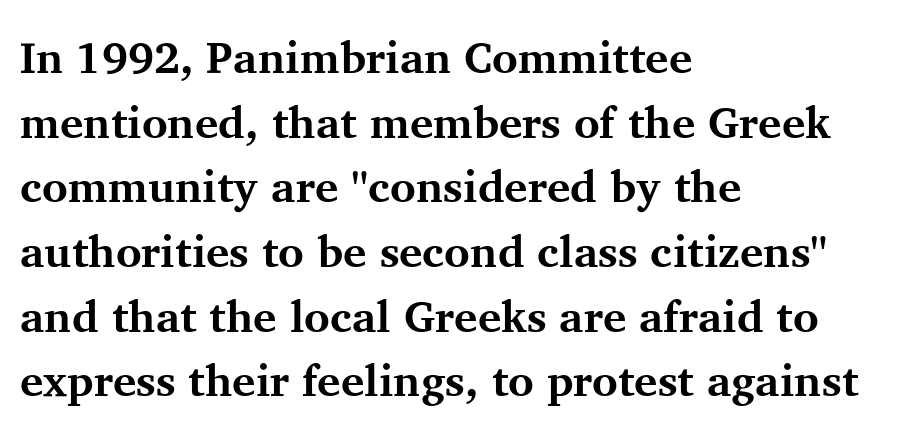
The image shows 44 px bold serif type, upright; set left-aligned, normal line spacing (1.47x), normal letter spacing, not underlined; medium stroke contrast and a medium x-height.
